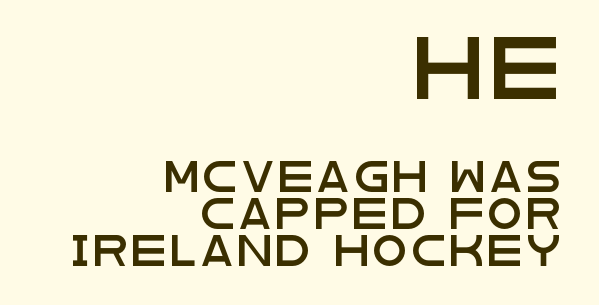
Q: Is the text italic (slanted)? A: No, it is upright.
Q: Is the typeface a serif or a sans-serif typeface? A: Sans-serif.
Q: Is the text underlined? A: No.
Q: How is the paragraph aligned? A: Right-aligned.
Q: Which block of text is set in a larger size, the first (top) or the second (bottom)? A: The first (top) one.
Q: Width (condensed, normal, or wide)? A: Wide.
Q: Stroke contrast? A: Low.
Q: x-height? A: Large.
Q: Monospaced? A: No.
